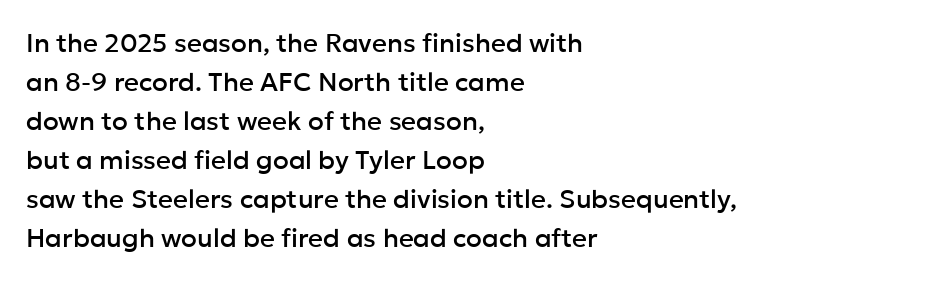
Q: Is the text italic (slanted)? A: No, it is upright.
Q: Is the text underlined? A: No.
Q: How is the paragraph aligned? A: Left-aligned.
Q: Is the spacing between letters normal or unusually wide? A: Normal.
Q: Is the spacing between lines tight, normal or loose? A: Normal.
